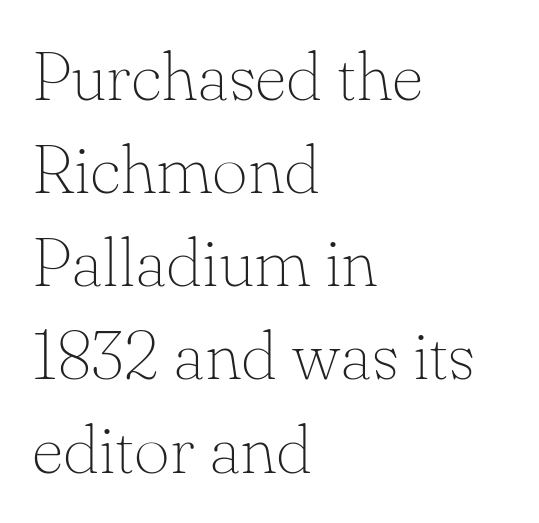
Q: Is the text bold? A: No.
Q: Is the text italic (slanted)? A: No, it is upright.
Q: Is the typeface a serif or a sans-serif typeface? A: Serif.
Q: Is the text underlined? A: No.
Q: How is the paragraph aligned? A: Left-aligned.
Q: Is the spacing between letters normal or unusually wide? A: Normal.
Q: Is the spacing between lines tight, normal or loose? A: Normal.
Q: Width (condensed, normal, or wide)? A: Normal.
Q: Stroke contrast? A: Low.
Q: x-height? A: Small.
Q: Monospaced? A: No.
